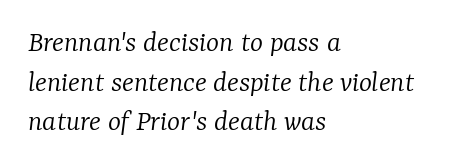
{"serif": "yes", "italic": "yes", "lean": "right", "slant_degrees": 7, "bold": "no", "weight": "light", "width": "normal", "stroke_contrast": "low", "x_height": "medium", "monospaced": "no", "underline": "no", "align": "left", "line_spacing": "normal", "line_spacing_ratio": 1.28, "letter_spacing": "normal", "letter_spacing_em": 0.0, "glyph_px": 31}
